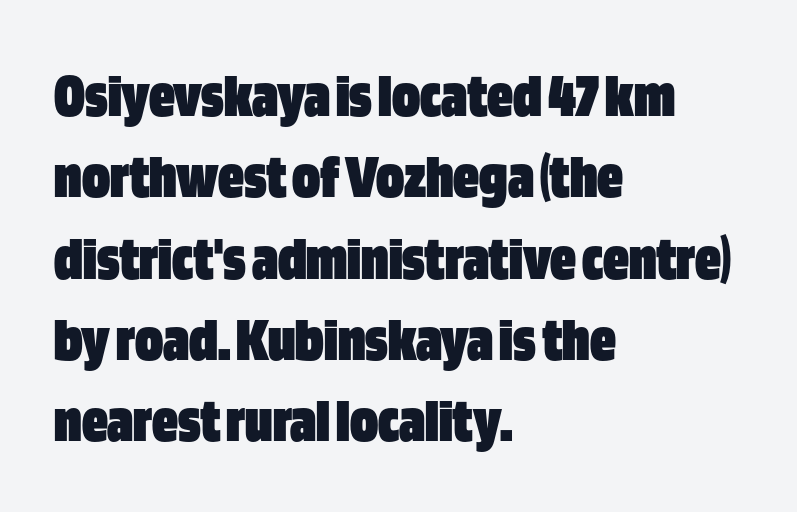
Q: Is the text bold? A: Yes.
Q: Is the text italic (slanted)? A: No, it is upright.
Q: Is the typeface a serif or a sans-serif typeface? A: Sans-serif.
Q: Is the text underlined? A: No.
Q: How is the paragraph aligned? A: Left-aligned.
Q: Is the spacing between letters normal or unusually wide? A: Normal.
Q: Is the spacing between lines tight, normal or loose? A: Normal.
Q: Width (condensed, normal, or wide)? A: Condensed.
Q: Stroke contrast? A: Low.
Q: x-height? A: Large.
Q: Monospaced? A: No.
